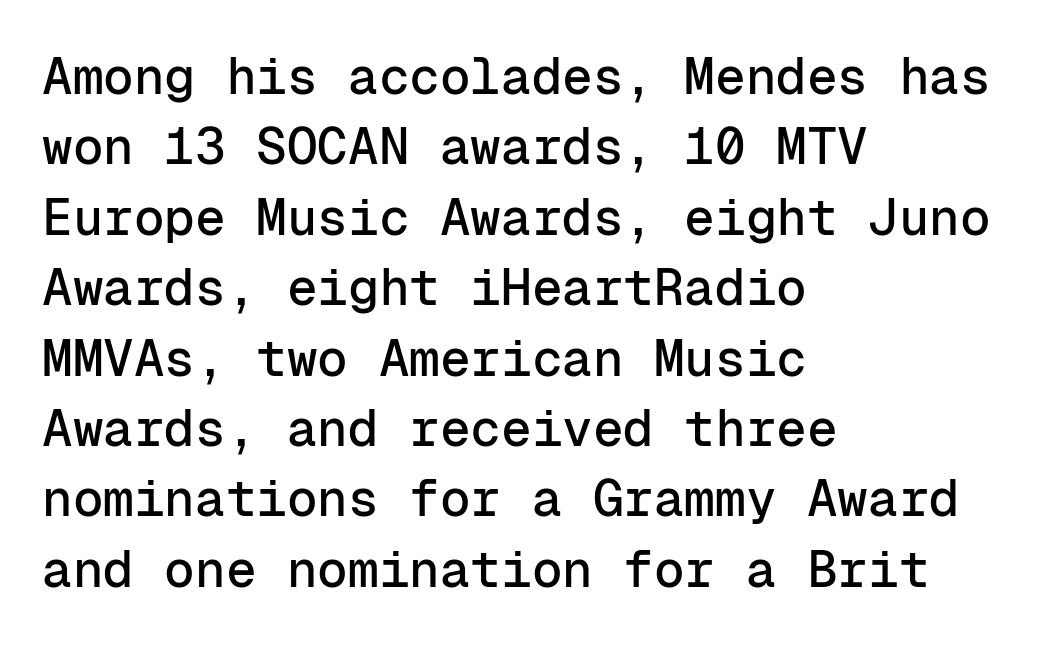
{"serif": "no", "italic": "no", "width": "normal", "stroke_contrast": "low", "x_height": "medium", "monospaced": "yes", "underline": "no", "align": "left", "line_spacing": "normal", "line_spacing_ratio": 1.38, "letter_spacing": "normal", "letter_spacing_em": 0.0, "glyph_px": 51}
